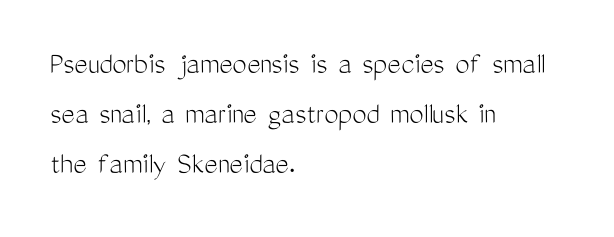
The image shows 32 px light, condensed sans-serif type, upright; set left-aligned, normal line spacing (1.56x), normal letter spacing, not underlined; medium stroke contrast and a medium x-height.
